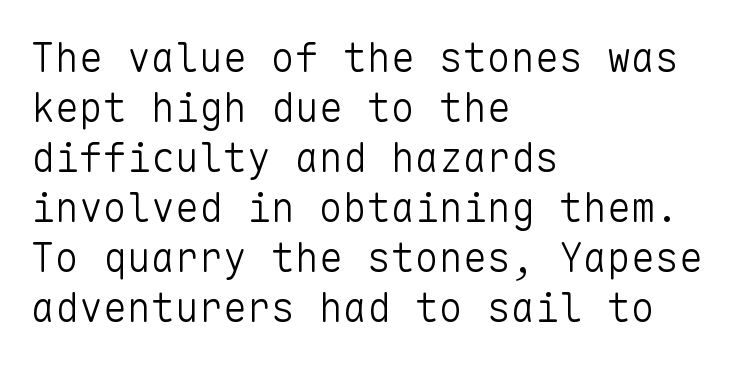
{"serif": "no", "italic": "no", "bold": "no", "weight": "light", "width": "normal", "stroke_contrast": "low", "x_height": "medium", "monospaced": "yes", "underline": "no", "align": "left", "line_spacing": "normal", "line_spacing_ratio": 1.25, "letter_spacing": "normal", "letter_spacing_em": 0.0, "glyph_px": 40}
